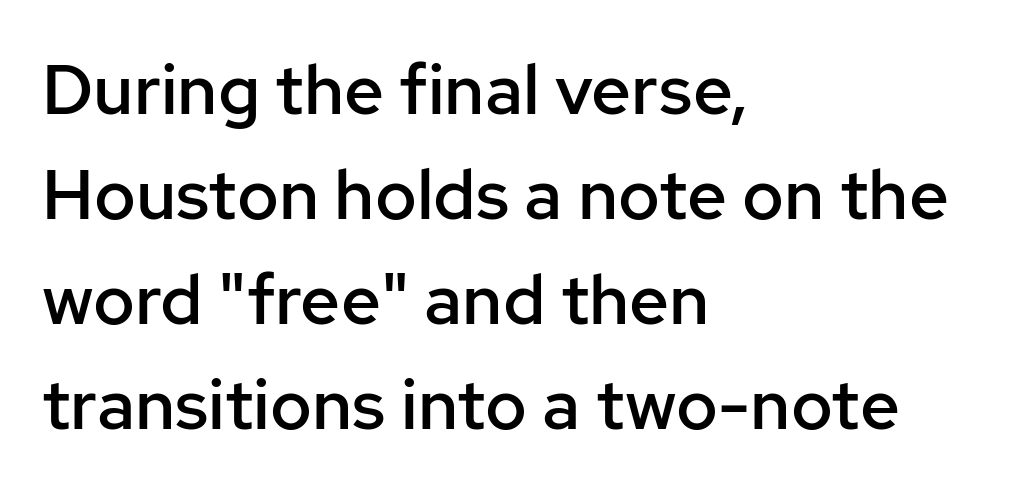
{"serif": "no", "italic": "no", "bold": "semi", "weight": "semibold", "width": "normal", "stroke_contrast": "low", "x_height": "medium", "monospaced": "no", "underline": "no", "align": "left", "line_spacing": "normal", "line_spacing_ratio": 1.5, "letter_spacing": "normal", "letter_spacing_em": 0.0, "glyph_px": 70}
